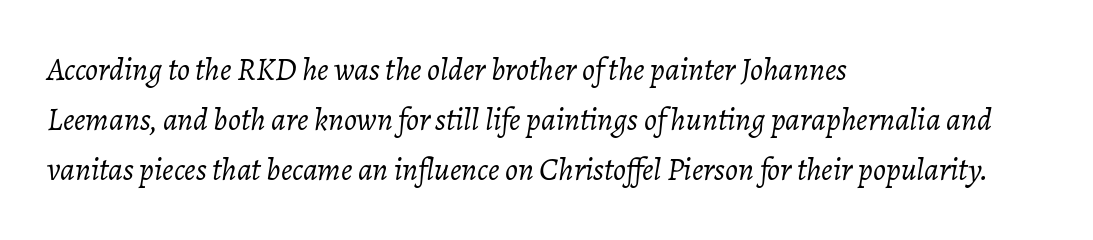
The image shows 32 px light type, italic (leaning right); set left-aligned, normal line spacing (1.57x), normal letter spacing, not underlined; low stroke contrast and a medium x-height.
